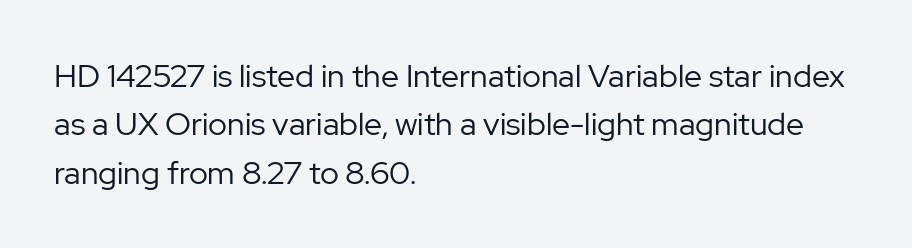
The rendering anchors every line to the left-hand side. Weight: regular or lighter. No italicization has been applied; the sample stays upright. Unlike a traditional serif, this face leaves its strokes unadorned. Underline: absent. Spacing verdict: proportional, widths tailored to each character.
